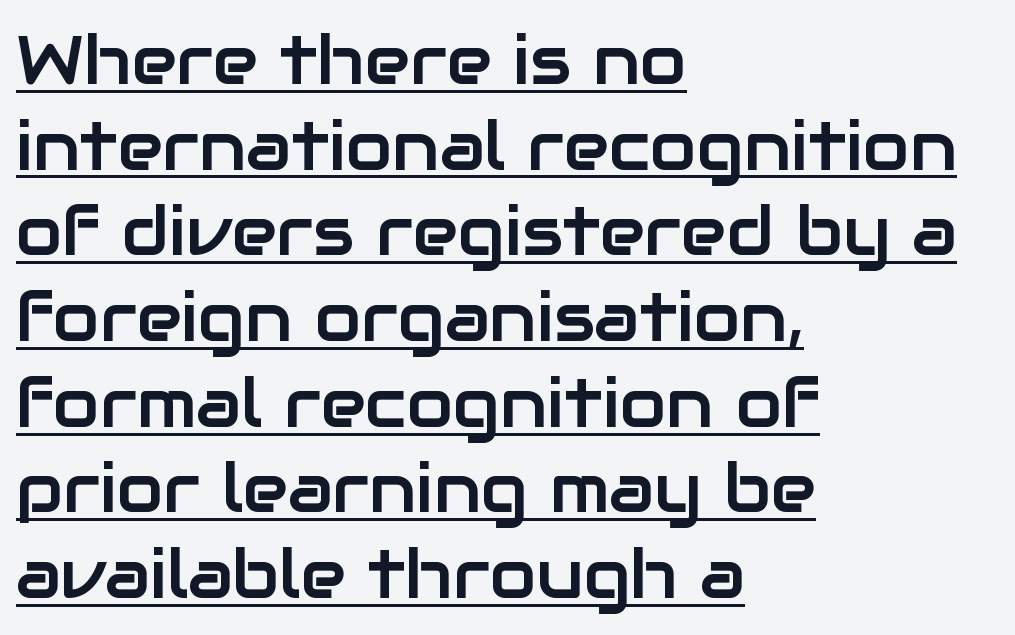
This sample has the flowing, uneven cadence of proportional lettering. All the whitespace from short lines collects on the right. The font's upright variant was chosen for this text. The block of text has a typical density, with ordinary space between rows. The specimen includes a rule beneath the text block's lines.
